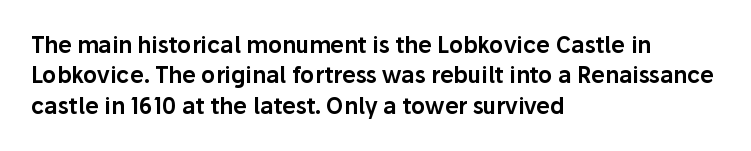
Descenders are the only things crossing below the line. The paragraph has a hard left edge and a soft right edge. Nothing unusual about the tracking: characters are spaced as the font intends. Vertically, the passage feels balanced, rows spaced as you'd expect. If you drew a line through each stem, it would be perfectly vertical.
